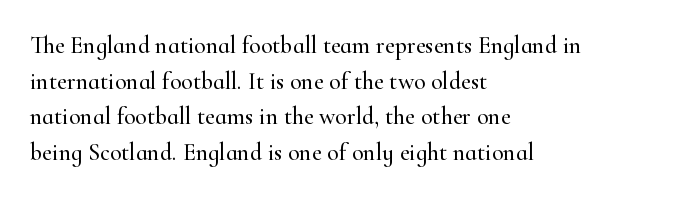
{"italic": "no", "underline": "no", "align": "left", "line_spacing": "normal", "line_spacing_ratio": 1.48, "letter_spacing": "normal", "letter_spacing_em": 0.0, "glyph_px": 24}
